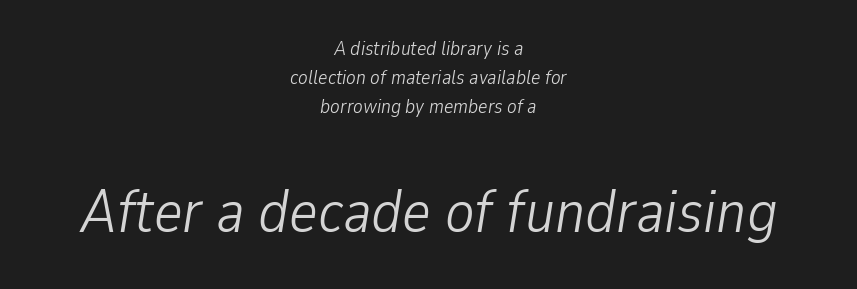
Q: Is the text bold? A: No.
Q: Is the text italic (slanted)? A: Yes, it leans right by about 9 degrees.
Q: Is the text underlined? A: No.
Q: How is the paragraph aligned? A: Centered.
Q: Is the spacing between letters normal or unusually wide? A: Normal.
Q: Is the spacing between lines tight, normal or loose? A: Normal.
Q: Which block of text is set in a larger size, the first (top) or the second (bottom)? A: The second (bottom) one.
Q: Width (condensed, normal, or wide)? A: Condensed.
Q: Stroke contrast? A: Low.
Q: x-height? A: Medium.
Q: Monospaced? A: No.
